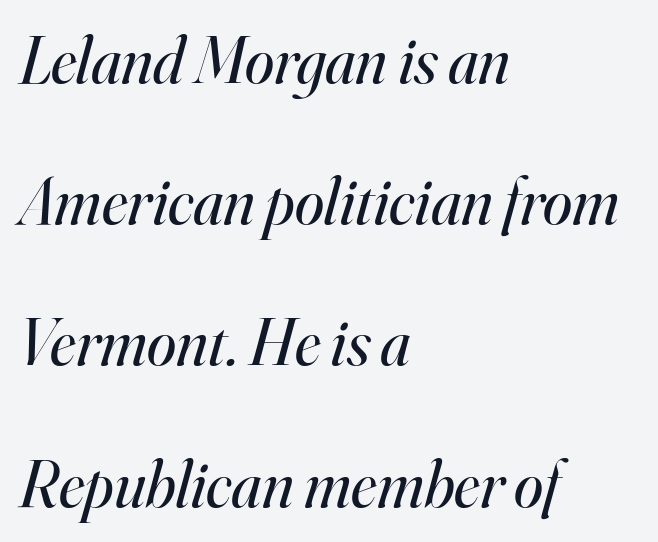
The image shows 66 px regular-weight serif type, italic (leaning right); set left-aligned, loose line spacing (2.14x), normal letter spacing, not underlined; high stroke contrast and a small x-height.
